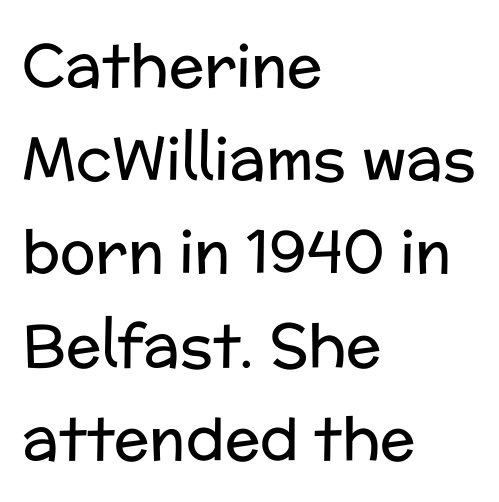
Anything drawn beneath the words? Only blank space. Default kerning and tracking; the words read as compact shapes. The glyphs in this specimen are sans serif. The designer left line spacing at the default. Stems here are at most as thick as an everyday book face. The typography opts for an upright posture over an oblique one.
